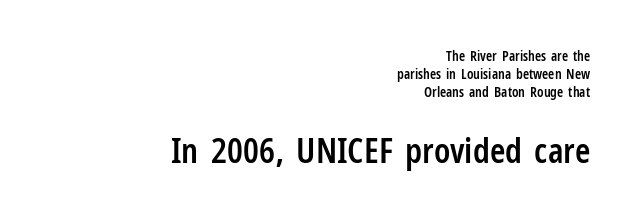
{"serif": "no", "italic": "no", "bold": "semi", "weight": "semibold", "width": "condensed", "stroke_contrast": "low", "x_height": "medium", "monospaced": "no", "underline": "no", "align": "right", "line_spacing": "normal", "line_spacing_ratio": 1.27, "letter_spacing": "normal", "letter_spacing_em": 0.0, "larger_block": "second", "size_ratio": 2.5, "glyph_px": 35}
